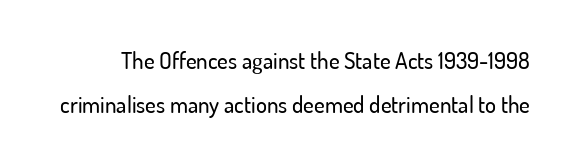
{"italic": "no", "underline": "no", "line_spacing": "loose", "line_spacing_ratio": 1.93, "letter_spacing": "normal", "letter_spacing_em": 0.0, "glyph_px": 23}
